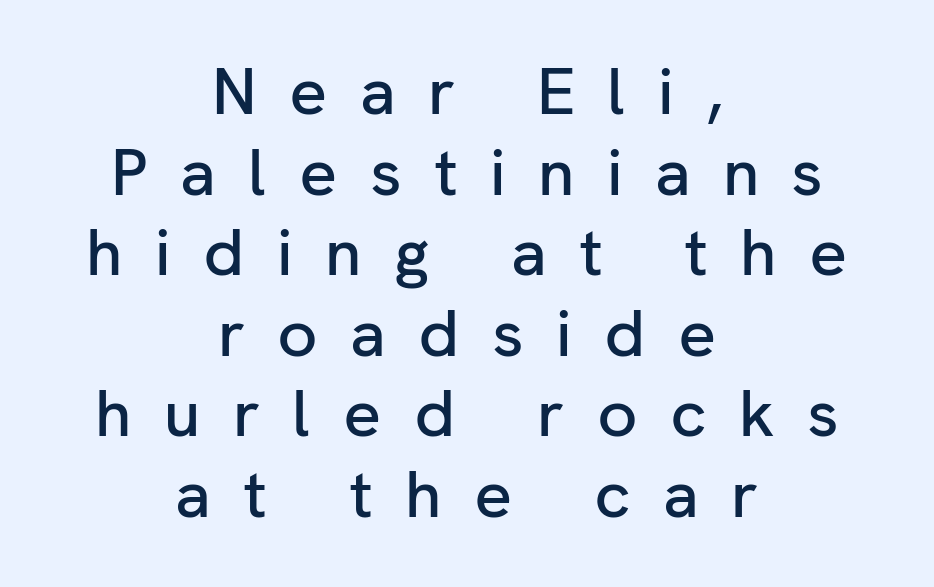
{"serif": "no", "italic": "no", "width": "normal", "stroke_contrast": "low", "x_height": "medium", "monospaced": "no", "underline": "no", "align": "center", "line_spacing_ratio": 1.22, "letter_spacing": "wide", "letter_spacing_em": 0.49, "glyph_px": 66}
